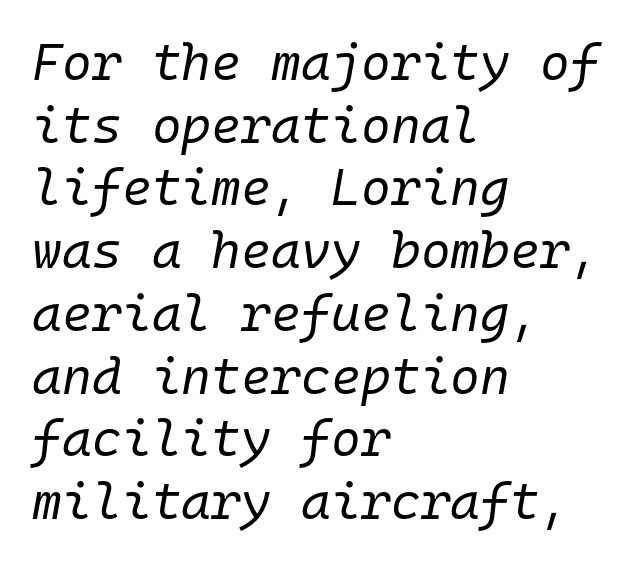
{"italic": "yes", "lean": "right", "slant_degrees": 10, "bold": "no", "weight": "regular", "width": "normal", "stroke_contrast": "low", "x_height": "medium", "monospaced": "yes", "underline": "no", "align": "left", "line_spacing_ratio": 1.23, "letter_spacing": "normal", "letter_spacing_em": 0.0, "glyph_px": 51}
